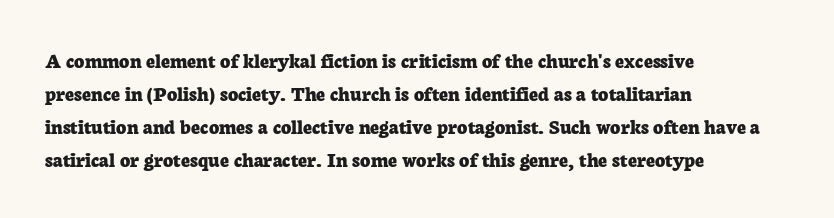
Q: Is the text bold? A: Yes.
Q: Is the text italic (slanted)? A: No, it is upright.
Q: Is the text underlined? A: No.
Q: How is the paragraph aligned? A: Left-aligned.
Q: Is the spacing between letters normal or unusually wide? A: Normal.
Q: Is the spacing between lines tight, normal or loose? A: Normal.
